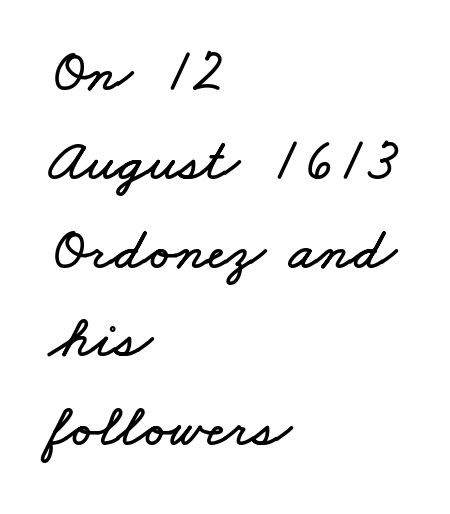
The image shows 60 px wide type; set left-aligned, normal line spacing (1.48x), normal letter spacing, not underlined; low stroke contrast and a small x-height.
